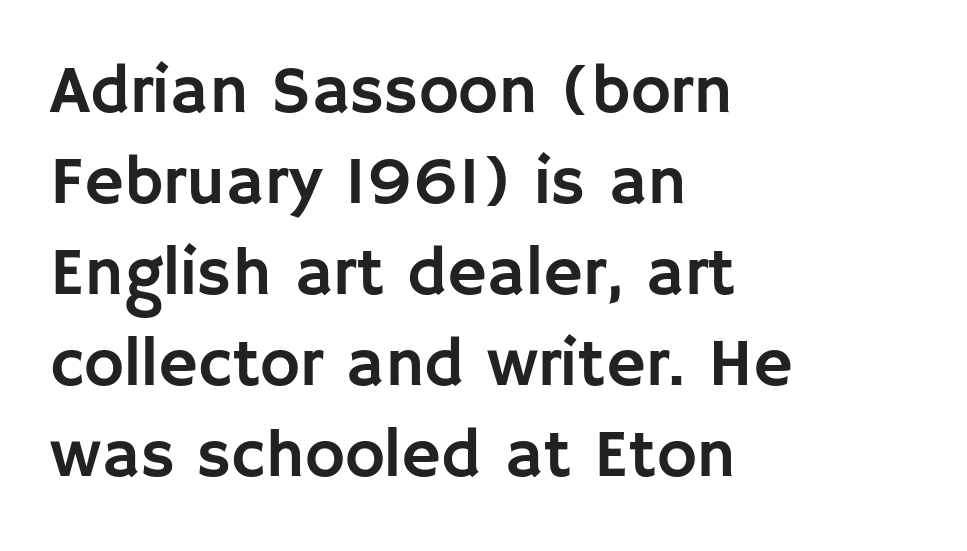
{"serif": "no", "italic": "no", "width": "normal", "stroke_contrast": "low", "x_height": "large", "monospaced": "no", "underline": "no", "align": "left", "line_spacing": "normal", "line_spacing_ratio": 1.34, "letter_spacing": "normal", "letter_spacing_em": 0.0, "glyph_px": 68}
